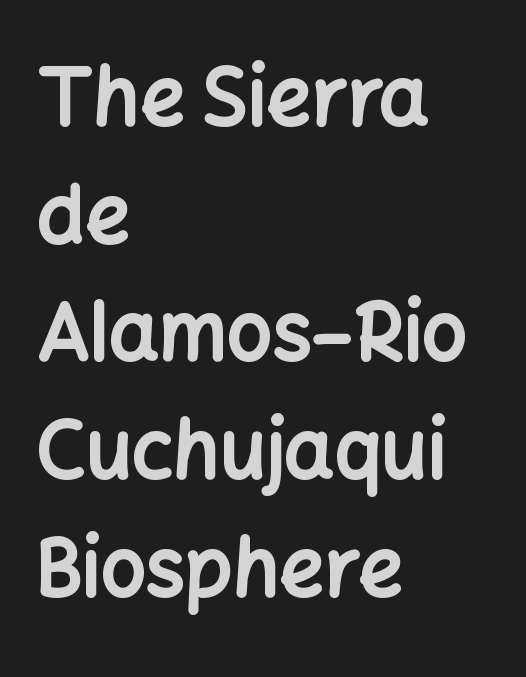
Q: Is the text bold? A: Yes.
Q: Is the text italic (slanted)? A: No, it is upright.
Q: Is the typeface a serif or a sans-serif typeface? A: Sans-serif.
Q: Is the text underlined? A: No.
Q: How is the paragraph aligned? A: Left-aligned.
Q: Is the spacing between letters normal or unusually wide? A: Normal.
Q: Is the spacing between lines tight, normal or loose? A: Normal.
Q: Width (condensed, normal, or wide)? A: Normal.
Q: Stroke contrast? A: Low.
Q: x-height? A: Medium.
Q: Monospaced? A: No.
